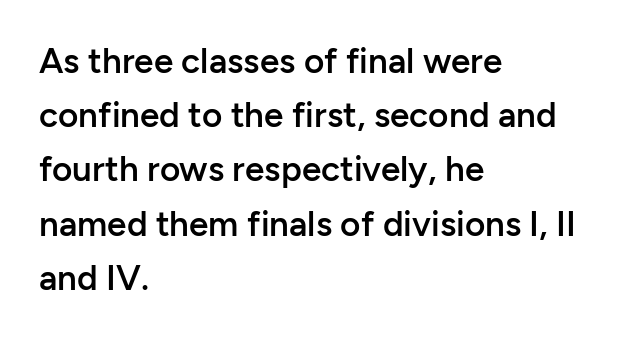
Q: Is the text bold? A: Semi-bold.
Q: Is the text italic (slanted)? A: No, it is upright.
Q: Is the typeface a serif or a sans-serif typeface? A: Sans-serif.
Q: Is the text underlined? A: No.
Q: How is the paragraph aligned? A: Left-aligned.
Q: Is the spacing between letters normal or unusually wide? A: Normal.
Q: Is the spacing between lines tight, normal or loose? A: Normal.
Q: Width (condensed, normal, or wide)? A: Normal.
Q: Stroke contrast? A: Low.
Q: x-height? A: Medium.
Q: Monospaced? A: No.
